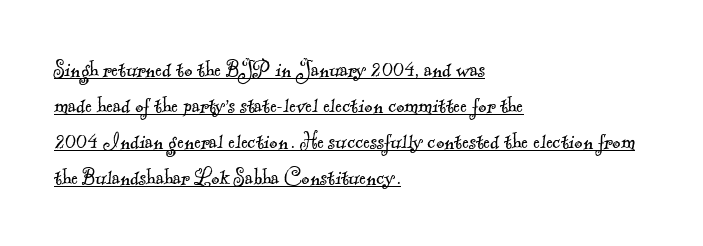
Regarding leading, the lines here are spaced in the standard way. The passage shown is underscored from start to finish. The passage is arranged the way most books set body copy — flush left. Weight: regular or lighter.
